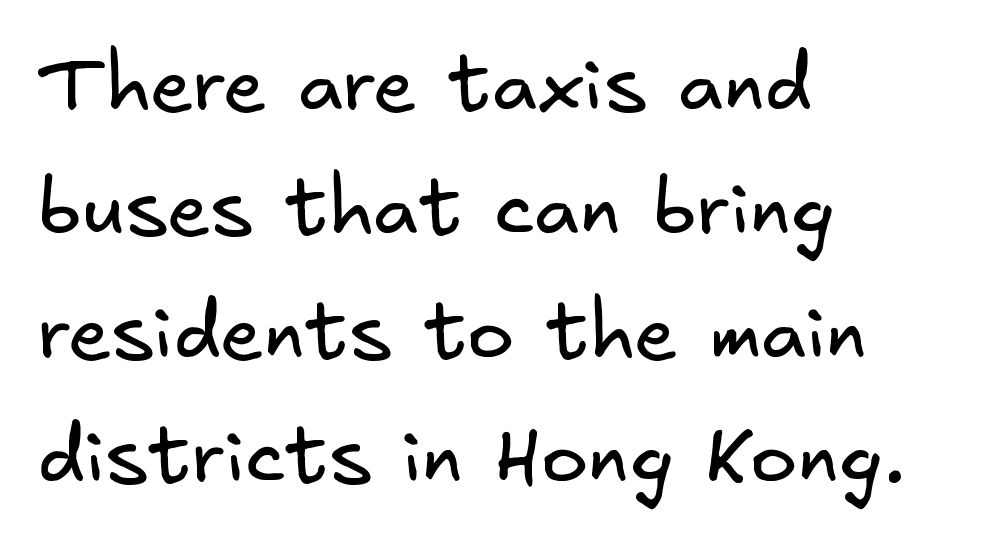
The image shows 79 px regular-weight sans-serif type; set left-aligned, normal line spacing (1.57x), normal letter spacing, not underlined; low stroke contrast and a small x-height.
